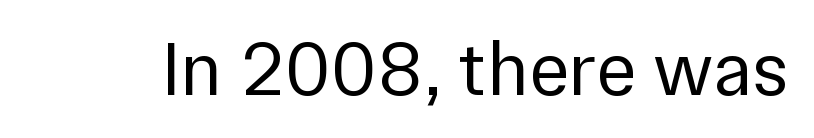
{"serif": "no", "italic": "no", "bold": "no", "weight": "regular", "width": "normal", "x_height": "medium", "monospaced": "no", "underline": "no", "letter_spacing": "normal", "letter_spacing_em": 0.0, "glyph_px": 77}
